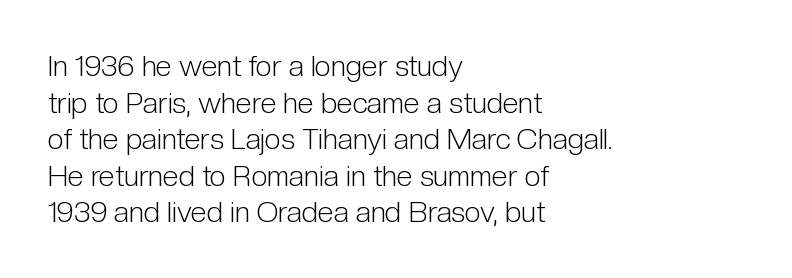
Q: Is the text bold? A: No.
Q: Is the text italic (slanted)? A: No, it is upright.
Q: Is the typeface a serif or a sans-serif typeface? A: Sans-serif.
Q: Is the text underlined? A: No.
Q: How is the paragraph aligned? A: Left-aligned.
Q: Is the spacing between letters normal or unusually wide? A: Normal.
Q: Is the spacing between lines tight, normal or loose? A: Normal.
Q: Width (condensed, normal, or wide)? A: Condensed.
Q: Stroke contrast? A: Low.
Q: x-height? A: Medium.
Q: Monospaced? A: No.
